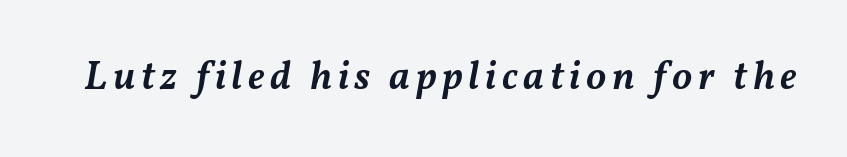
The image shows 40 px semibold type, italic (leaning right); set not underlined; medium stroke contrast and a medium x-height.
